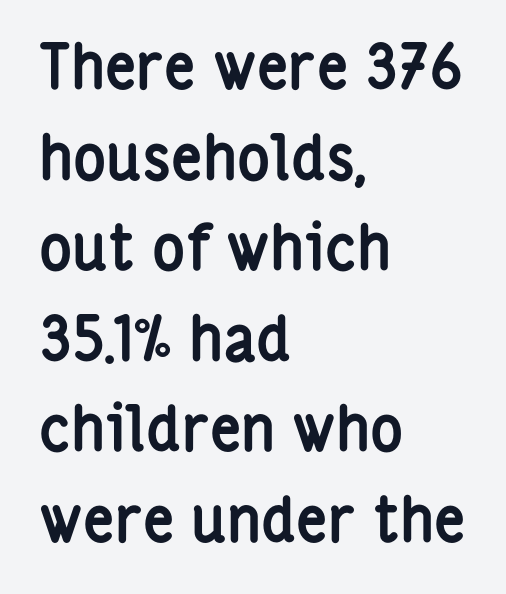
The letters are bold, with thick, heavy strokes. The horizontal fit of the characters is conventional and even. Anything drawn beneath the words? Only blank space. These lines are rendered in a variable-pitch font.
